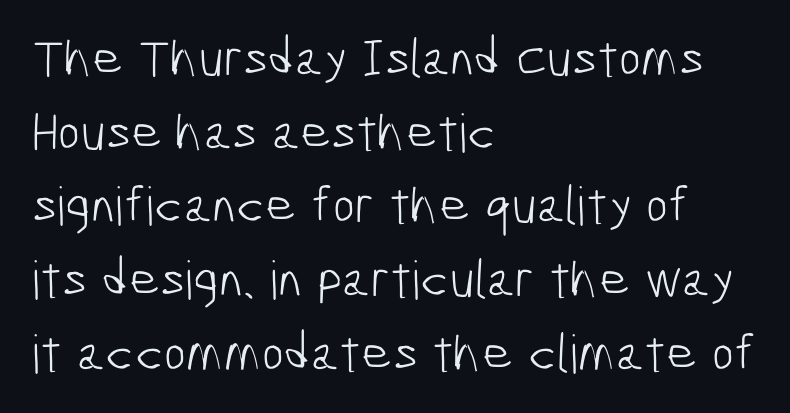
The image shows 53 px light, condensed sans-serif type; set left-aligned, normal line spacing (1.39x), normal letter spacing, not underlined; low stroke contrast and a medium x-height.
